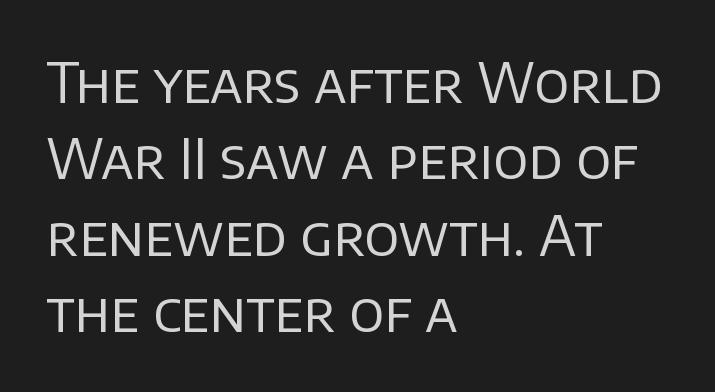
{"serif": "no", "italic": "no", "bold": "no", "weight": "regular", "width": "normal", "stroke_contrast": "low", "x_height": "large", "monospaced": "no", "underline": "no", "align": "left", "line_spacing": "normal", "line_spacing_ratio": 1.39, "letter_spacing": "normal", "letter_spacing_em": 0.0, "glyph_px": 55}
